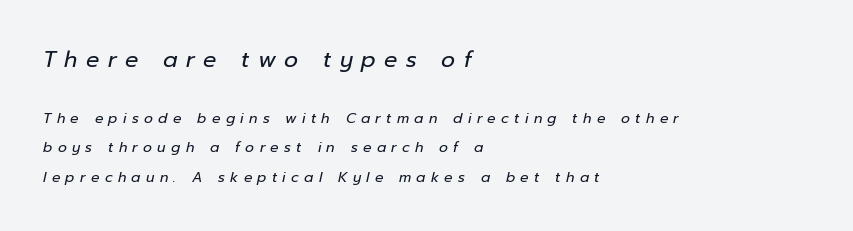
The image shows 22 px text type, italic (leaning right); set left-aligned, loose line spacing (2.1x), unusually wide letter spacing (+0.38 em), not underlined; the first (top) block is 1.57x larger.
